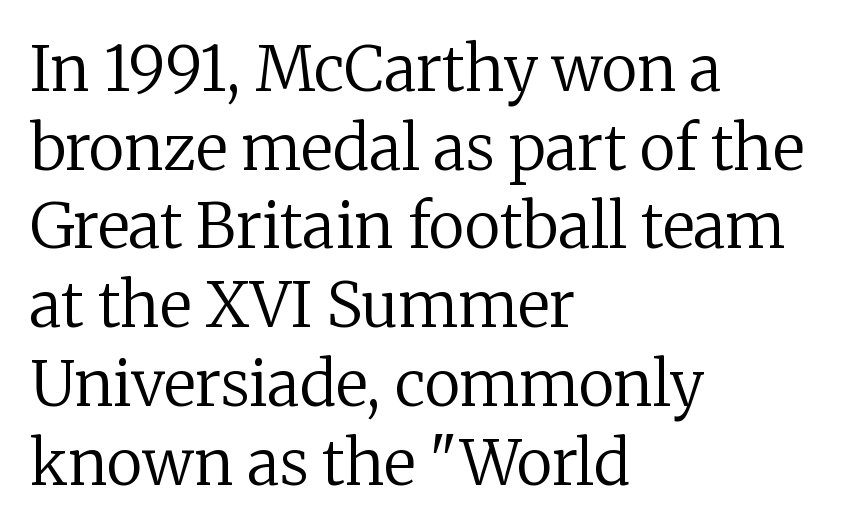
Observe the ordinary spacing: letters are neighbours, not strangers. A normal amount of white space separates one row of letters from the next. Horizontally, the lines are justified to the leading edge only. Stroke terminals: seriffed. Nobody drew a line under any word here. Ink coverage per letter is moderate at most.
